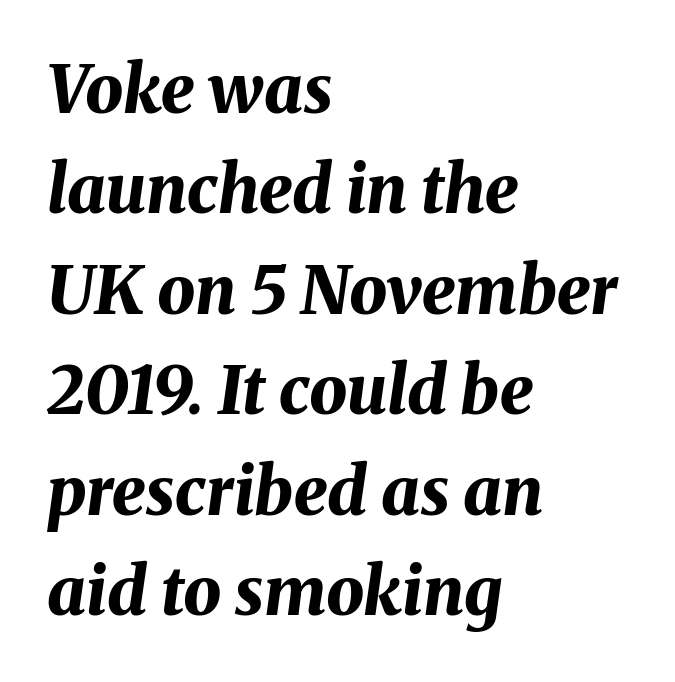
The image shows 67 px bold type, italic (leaning right); set left-aligned, normal line spacing (1.5x), normal letter spacing, not underlined; medium stroke contrast and a medium x-height.
